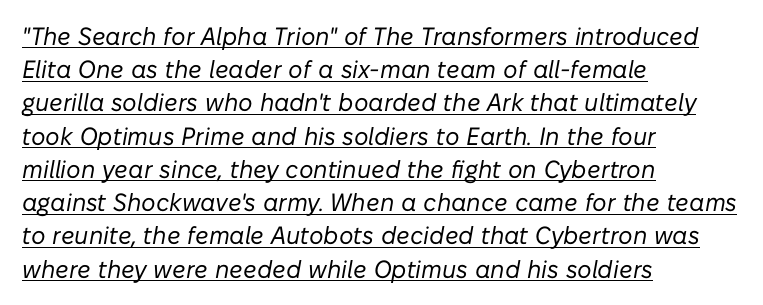
Q: Is the text bold? A: No.
Q: Is the text italic (slanted)? A: Yes, it leans right by about 10 degrees.
Q: Is the text underlined? A: Yes.
Q: How is the paragraph aligned? A: Left-aligned.
Q: Is the spacing between letters normal or unusually wide? A: Normal.
Q: Is the spacing between lines tight, normal or loose? A: Normal.
